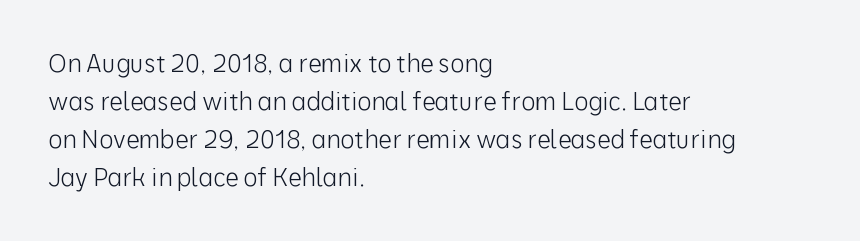
Q: Is the text bold? A: No.
Q: Is the text italic (slanted)? A: No, it is upright.
Q: Is the text underlined? A: No.
Q: How is the paragraph aligned? A: Left-aligned.
Q: Is the spacing between letters normal or unusually wide? A: Normal.
Q: Is the spacing between lines tight, normal or loose? A: Normal.
